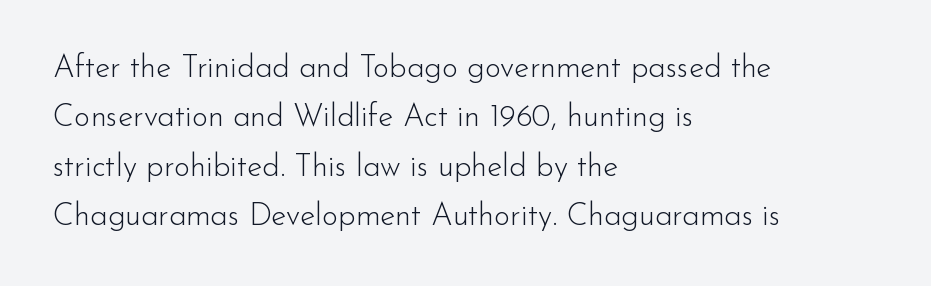
The image shows 31 px light sans-serif type, upright; set left-aligned, normal line spacing (1.59x), normal letter spacing, not underlined; low stroke contrast and a small x-height.
